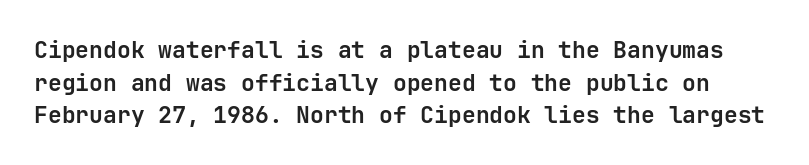
The image shows 23 px bold type, upright; set normal line spacing (1.42x), normal letter spacing, not underlined.
